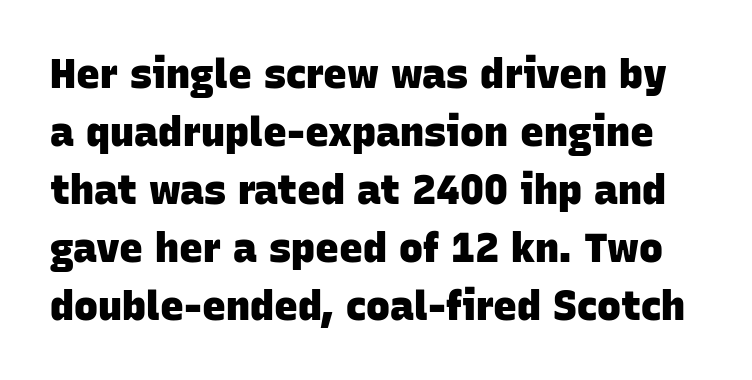
{"serif": "no", "bold": "yes", "weight": "heavy", "width": "normal", "stroke_contrast": "low", "x_height": "large", "monospaced": "no", "underline": "no", "line_spacing": "normal", "line_spacing_ratio": 1.45, "letter_spacing": "normal", "letter_spacing_em": 0.0, "glyph_px": 40}
